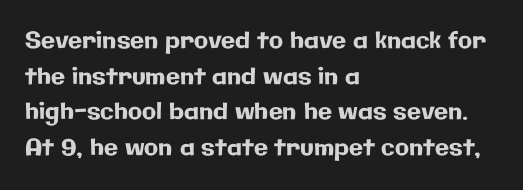
Q: Is the text italic (slanted)? A: No, it is upright.
Q: Is the text underlined? A: No.
Q: How is the paragraph aligned? A: Left-aligned.
Q: Is the spacing between letters normal or unusually wide? A: Normal.
Q: Is the spacing between lines tight, normal or loose? A: Normal.
